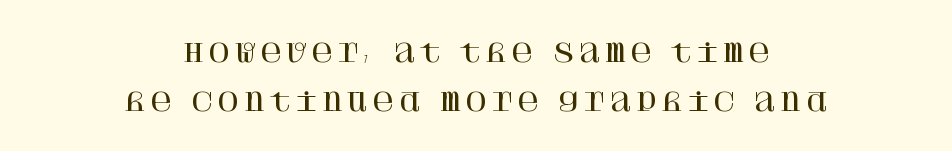
The image shows 24 px text type, upright; set centered, loose line spacing (2.03x), not underlined.
